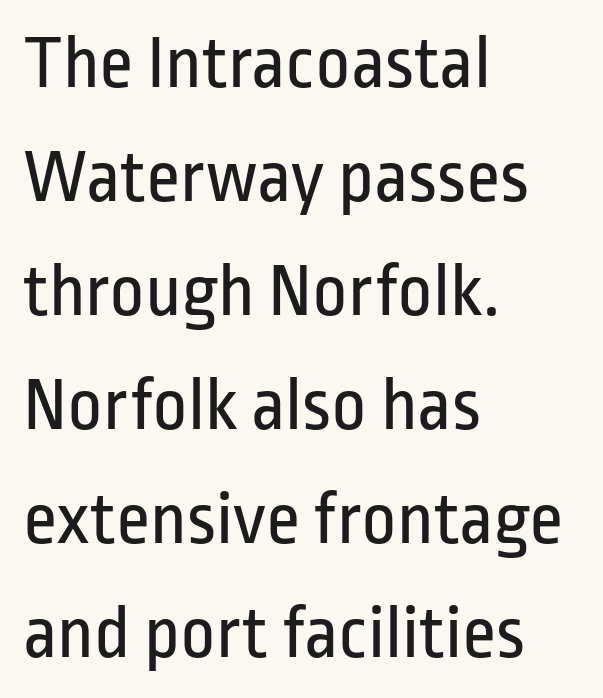
Q: Is the text bold? A: No.
Q: Is the text italic (slanted)? A: No, it is upright.
Q: Is the typeface a serif or a sans-serif typeface? A: Sans-serif.
Q: Is the text underlined? A: No.
Q: How is the paragraph aligned? A: Left-aligned.
Q: Is the spacing between letters normal or unusually wide? A: Normal.
Q: Is the spacing between lines tight, normal or loose? A: Normal.
Q: Width (condensed, normal, or wide)? A: Condensed.
Q: Stroke contrast? A: Low.
Q: x-height? A: Medium.
Q: Monospaced? A: No.
